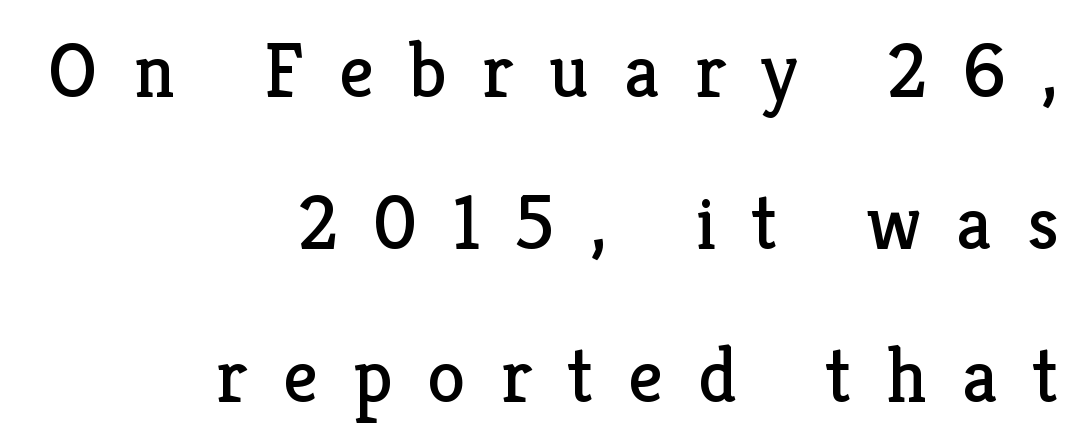
{"serif": "yes", "italic": "no", "bold": "no", "weight": "regular", "width": "normal", "stroke_contrast": "low", "x_height": "medium", "monospaced": "no", "underline": "no", "align": "right", "line_spacing": "loose", "line_spacing_ratio": 1.98, "letter_spacing": "wide", "letter_spacing_em": 0.46, "glyph_px": 77}
